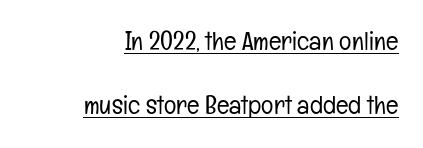
Q: Is the text bold? A: No.
Q: Is the text italic (slanted)? A: No, it is upright.
Q: Is the text underlined? A: Yes.
Q: How is the paragraph aligned? A: Right-aligned.
Q: Is the spacing between letters normal or unusually wide? A: Normal.
Q: Is the spacing between lines tight, normal or loose? A: Loose.
